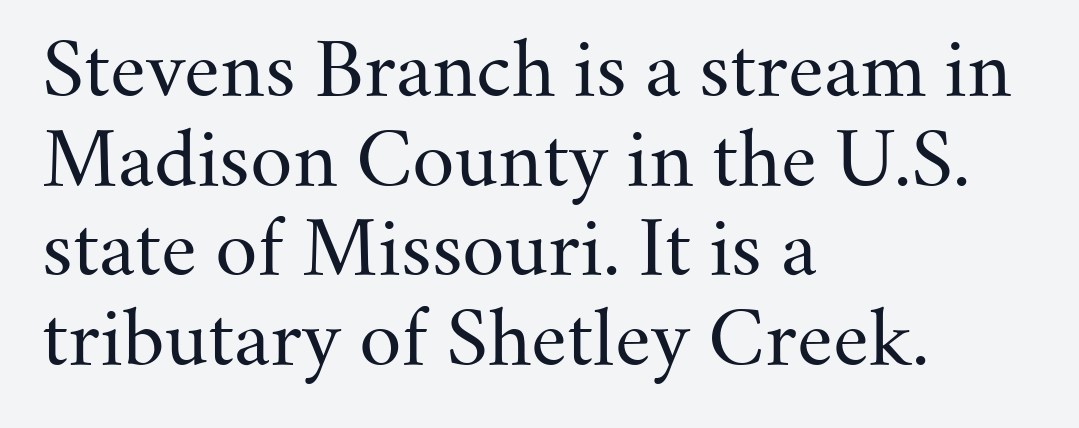
{"serif": "yes", "italic": "no", "bold": "no", "weight": "regular", "width": "normal", "stroke_contrast": "medium", "x_height": "small", "monospaced": "no", "underline": "no", "align": "left", "line_spacing_ratio": 1.21, "letter_spacing": "normal", "letter_spacing_em": 0.0, "glyph_px": 74}
